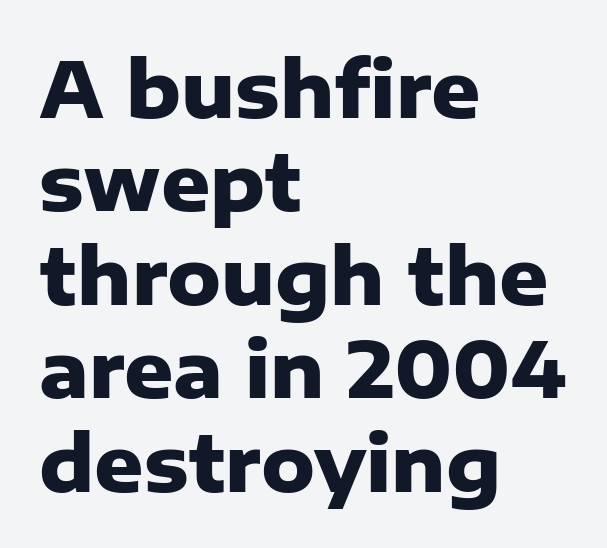
The image shows 76 px heavy sans-serif type, upright; set left-aligned, line spacing 1.23x, normal letter spacing, not underlined; low stroke contrast and a medium x-height.
